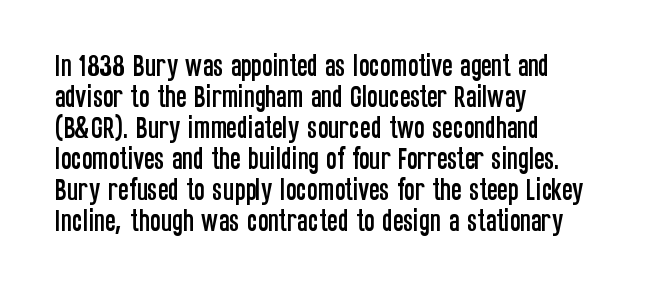
{"italic": "no", "underline": "no", "align": "left", "line_spacing_ratio": 1.24, "letter_spacing": "normal", "letter_spacing_em": 0.0, "glyph_px": 25}
